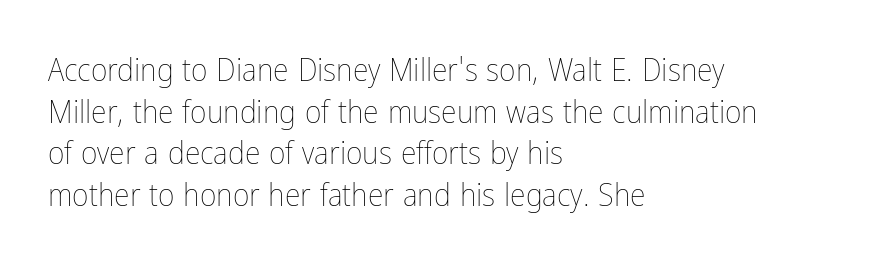
{"italic": "no", "bold": "no", "weight": "thin", "width": "condensed", "stroke_contrast": "low", "x_height": "medium", "monospaced": "no", "underline": "no", "align": "left", "line_spacing": "normal", "line_spacing_ratio": 1.3, "letter_spacing": "normal", "letter_spacing_em": 0.0, "glyph_px": 32}
